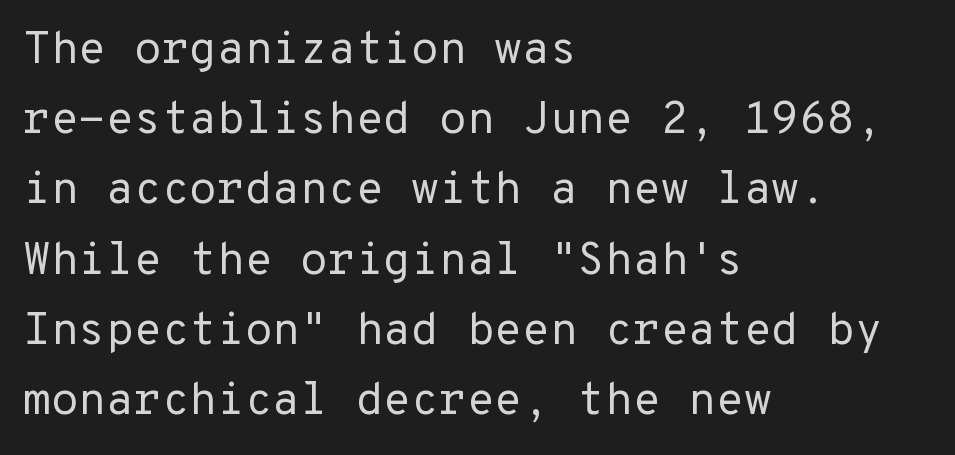
Interline gaps are of average width in this sample. The axis of the letterforms is exactly vertical. Glyph-to-glyph distance matches everyday printed text. No feet cap the strokes, marking this as sans-serif type.
